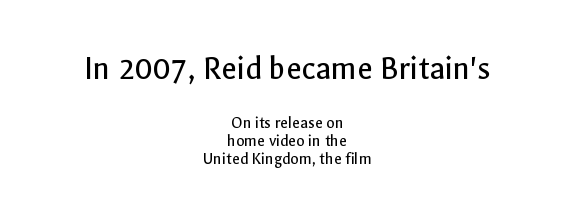
Q: Is the text bold? A: No.
Q: Is the text italic (slanted)? A: No, it is upright.
Q: Is the typeface a serif or a sans-serif typeface? A: Sans-serif.
Q: Is the text underlined? A: No.
Q: How is the paragraph aligned? A: Centered.
Q: Is the spacing between letters normal or unusually wide? A: Normal.
Q: Is the spacing between lines tight, normal or loose? A: Tight.
Q: Which block of text is set in a larger size, the first (top) or the second (bottom)? A: The first (top) one.
Q: Width (condensed, normal, or wide)? A: Normal.
Q: x-height? A: Medium.
Q: Monospaced? A: No.
